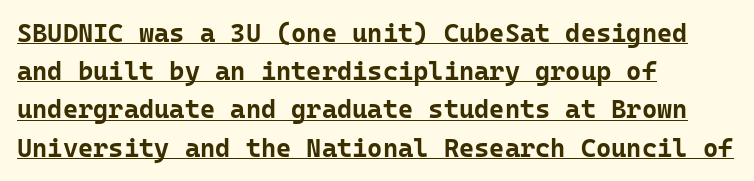
Q: Is the text bold? A: Yes.
Q: Is the text italic (slanted)? A: No, it is upright.
Q: Is the text underlined? A: Yes.
Q: How is the paragraph aligned? A: Left-aligned.
Q: Is the spacing between letters normal or unusually wide? A: Normal.
Q: Is the spacing between lines tight, normal or loose? A: Normal.
